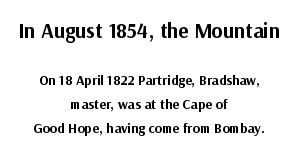
Q: Is the text bold? A: Yes.
Q: Is the text italic (slanted)? A: No, it is upright.
Q: Is the text underlined? A: No.
Q: How is the paragraph aligned? A: Centered.
Q: Is the spacing between letters normal or unusually wide? A: Normal.
Q: Which block of text is set in a larger size, the first (top) or the second (bottom)? A: The first (top) one.
